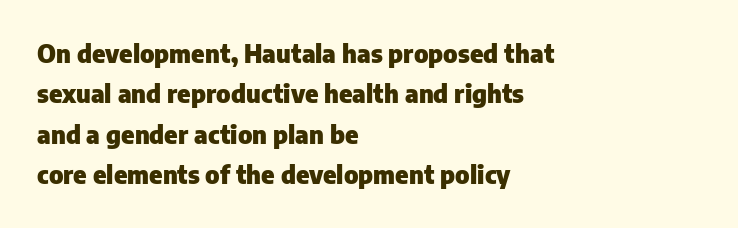
The image shows 25 px bold type, upright; set left-aligned, normal line spacing (1.62x), normal letter spacing, not underlined.
